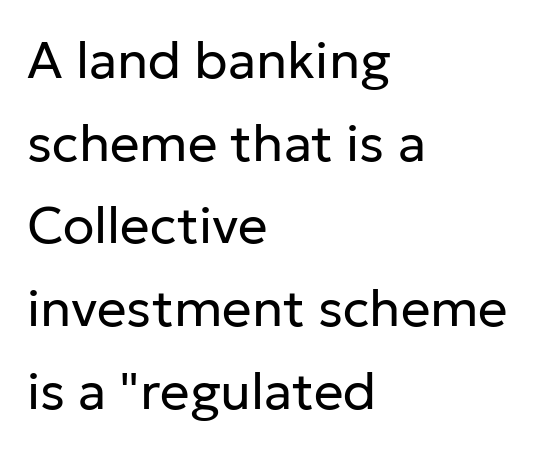
The image shows 52 px regular-weight sans-serif type, upright; set left-aligned, normal line spacing (1.59x), normal letter spacing, not underlined; low stroke contrast and a medium x-height.
